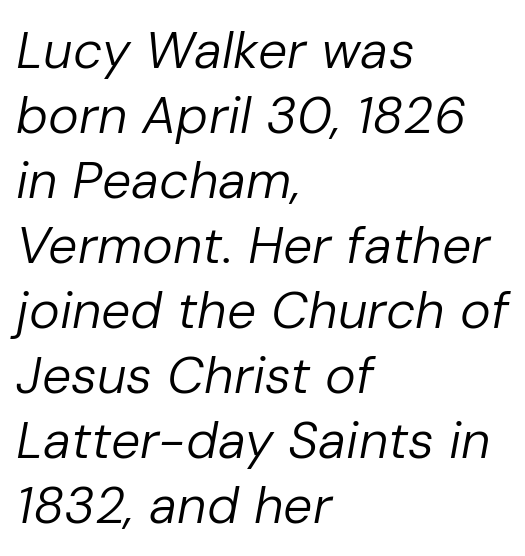
Characters are canted at an angle relative to the baseline's perpendicular. Spacing between characters is what you'd get straight out of the box. Unbolded letterforms with no extra heft. Alignment: flush left. The rendering uses a moderate line-height, typical for paragraphs.
